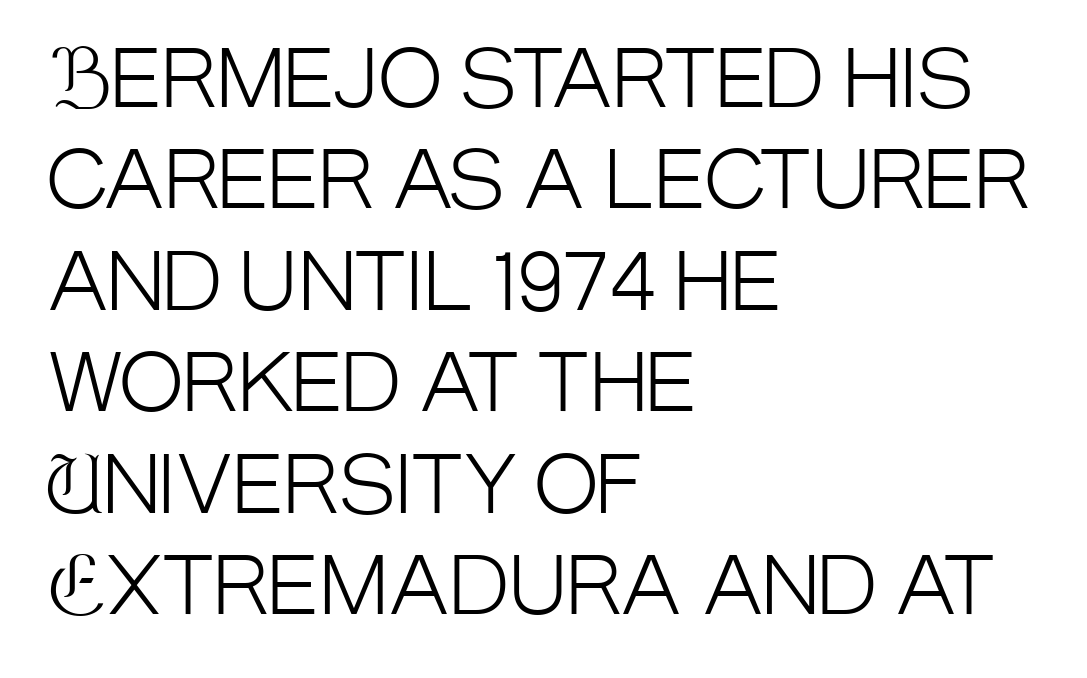
The image shows 78 px light, condensed sans-serif type, upright; set left-aligned, normal line spacing (1.3x), normal letter spacing, not underlined; low stroke contrast and a large x-height.
